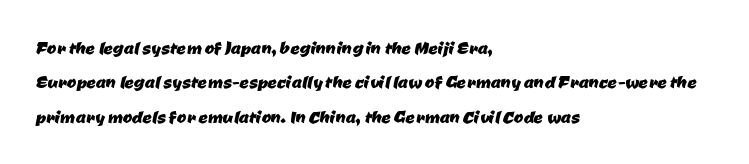
The image shows 23 px text type; set left-aligned, normal line spacing (1.5x), normal letter spacing, not underlined.
